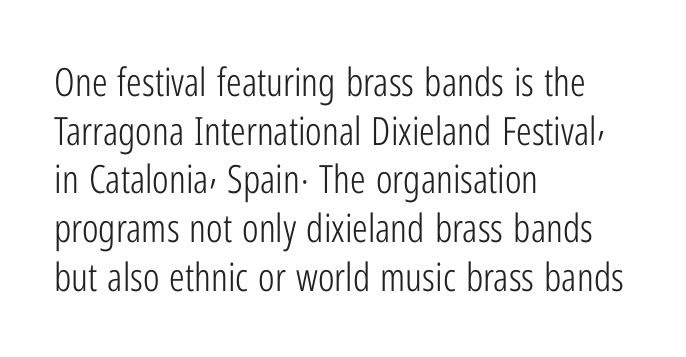
Each letter keeps its own natural width here, so spacing adapts to shape. Layout note: lines flush left. Classification — sans serif. Whoever set this chose a conventional vertical rhythm.
